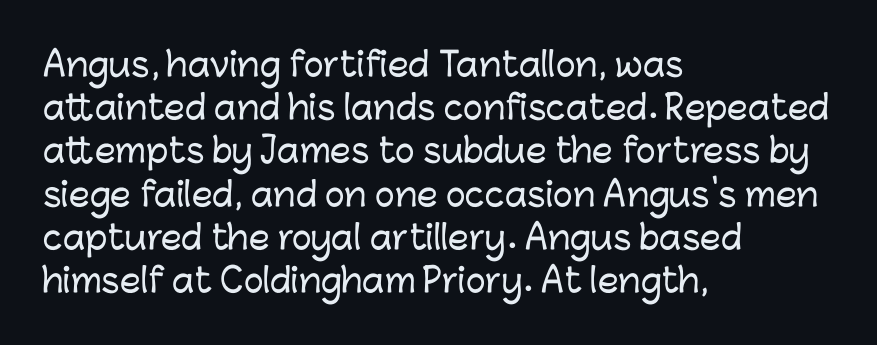
No feet cap the strokes, marking this as sans-serif type. These lines stack with their left ends in a neat column. The lettering holds an erect, upright posture throughout. Think of a printed novel: that variable character pitch is what you see here. The lines sit at an ordinary, default distance from one another. Standard letterfit; no display-style spreading of the glyphs.
